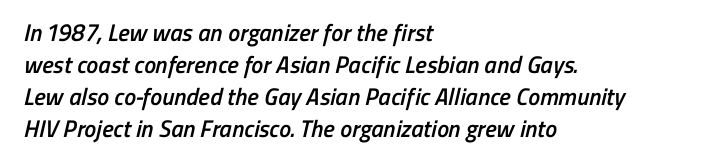
{"bold": "semi", "underline": "no", "align": "left", "line_spacing": "normal", "line_spacing_ratio": 1.33, "letter_spacing": "normal", "letter_spacing_em": 0.0, "glyph_px": 24}
